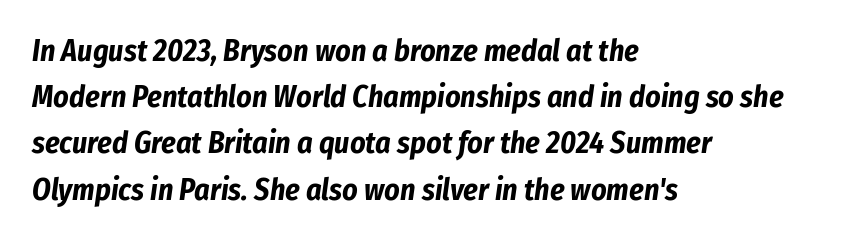
Q: Is the text bold? A: Yes.
Q: Is the text italic (slanted)? A: Yes, it leans right by about 8 degrees.
Q: Is the text underlined? A: No.
Q: How is the paragraph aligned? A: Left-aligned.
Q: Is the spacing between letters normal or unusually wide? A: Normal.
Q: Is the spacing between lines tight, normal or loose? A: Normal.
Q: Width (condensed, normal, or wide)? A: Condensed.
Q: Stroke contrast? A: Low.
Q: x-height? A: Medium.
Q: Monospaced? A: No.
